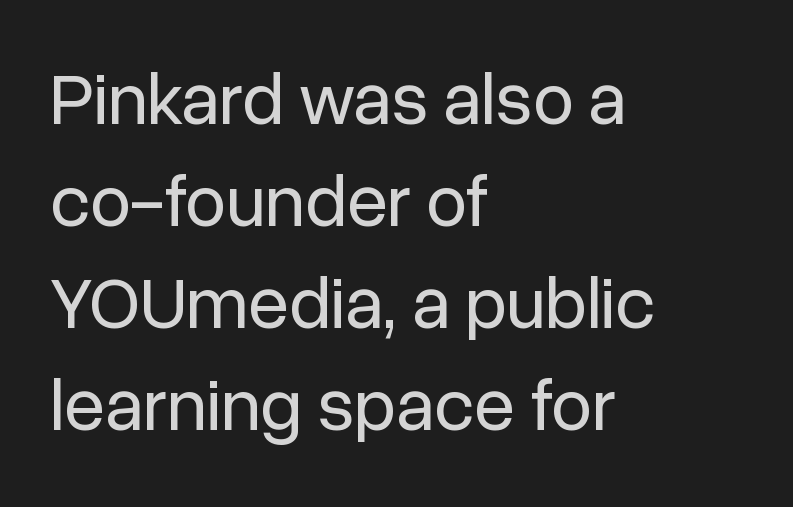
The image shows 74 px regular-weight sans-serif type, upright; set left-aligned, normal line spacing (1.38x), normal letter spacing, not underlined; low stroke contrast and a medium x-height.
